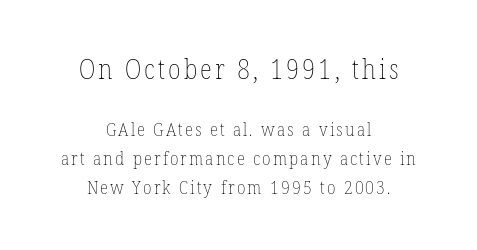
The rows are spaced the way most documents space them. The setting favours the middle, as headings and verse often do. The letters look calm and open, with moderate or lighter stems. The block sitting higher on the canvas is the one with enlarged characters. Only glyphs here, with clear space below each row. The face used here is proportionally spaced, like ordinary book or web type.
